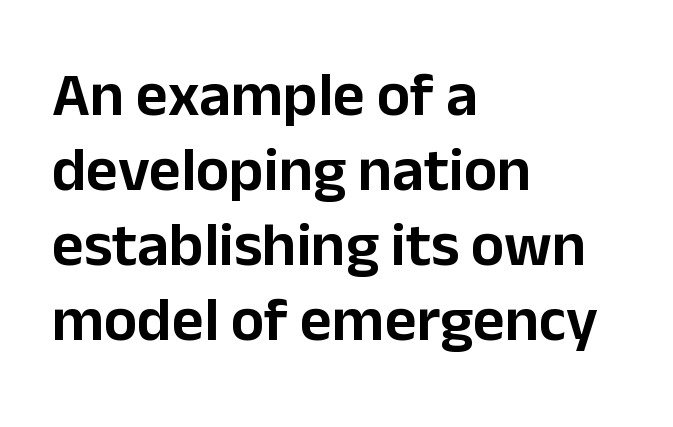
Q: Is the text italic (slanted)? A: No, it is upright.
Q: Is the typeface a serif or a sans-serif typeface? A: Sans-serif.
Q: Is the text underlined? A: No.
Q: How is the paragraph aligned? A: Left-aligned.
Q: Is the spacing between letters normal or unusually wide? A: Normal.
Q: Width (condensed, normal, or wide)? A: Normal.
Q: Stroke contrast? A: Low.
Q: x-height? A: Medium.
Q: Monospaced? A: No.
